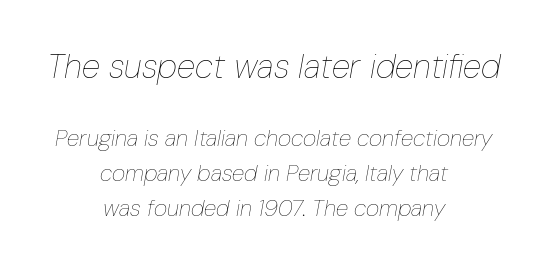
Descenders are the only things crossing below the line. Words appear dense and cohesive because spacing is normal. If you drew a line through each stem, it would be angled. The compositor balanced each line on the midline. Which chunk is bigger? The first one — the top block dwarfs the bottom. Do the characters align in a grid? No, the font is proportional.
